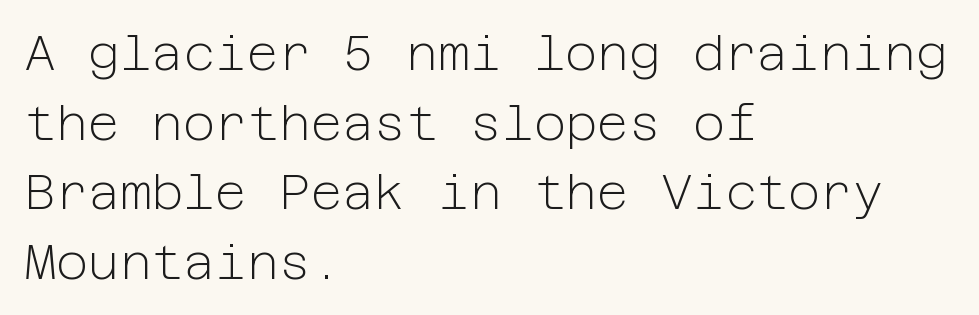
The text was rendered using a sans face with plain stroke endings. Nobody touched the tracking dial on this one. If you drew a ruler down the left edge, every line would touch it. The axis of the letterforms is exactly vertical. Underline: absent. Vertical spacing — default.
